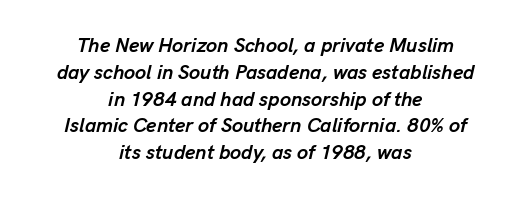
{"italic": "yes", "lean": "right", "slant_degrees": 13, "bold": "yes", "underline": "no", "align": "center", "line_spacing": "normal", "line_spacing_ratio": 1.34, "letter_spacing": "normal", "letter_spacing_em": 0.0, "glyph_px": 20}
